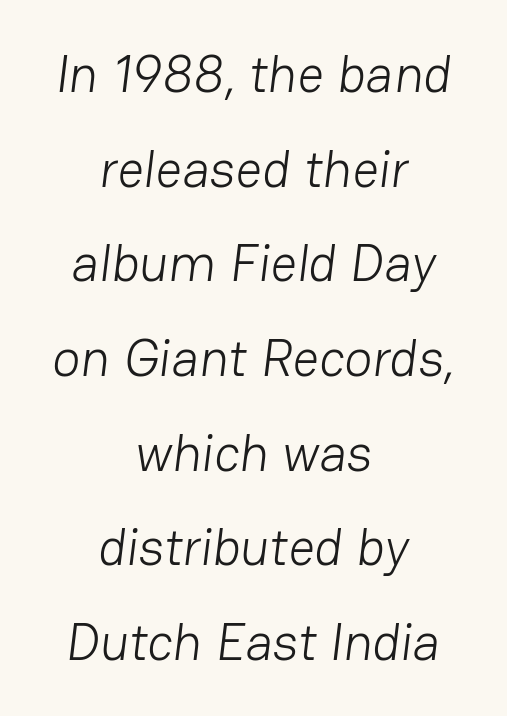
The image shows 52 px light sans-serif type; set centered, line spacing 1.82x, normal letter spacing, not underlined; low stroke contrast and a medium x-height.
